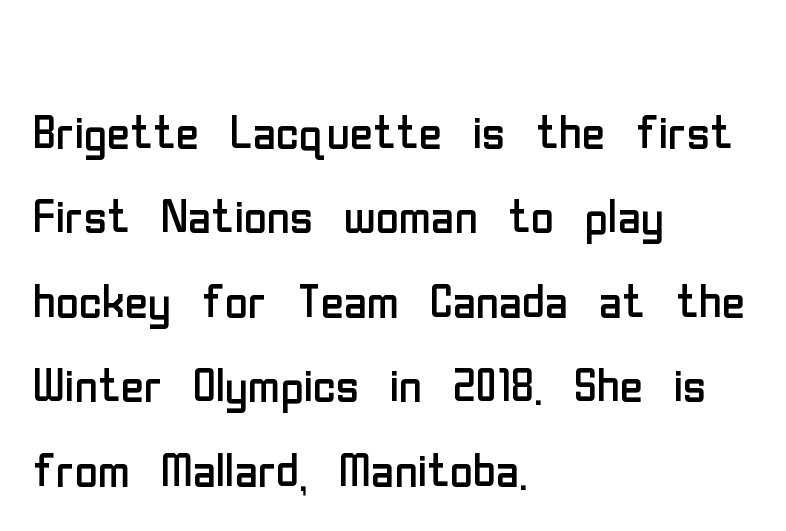
The image shows 63 px regular-weight, condensed sans-serif type, upright; set left-aligned, normal line spacing (1.34x), normal letter spacing, not underlined; low stroke contrast and a medium x-height.
